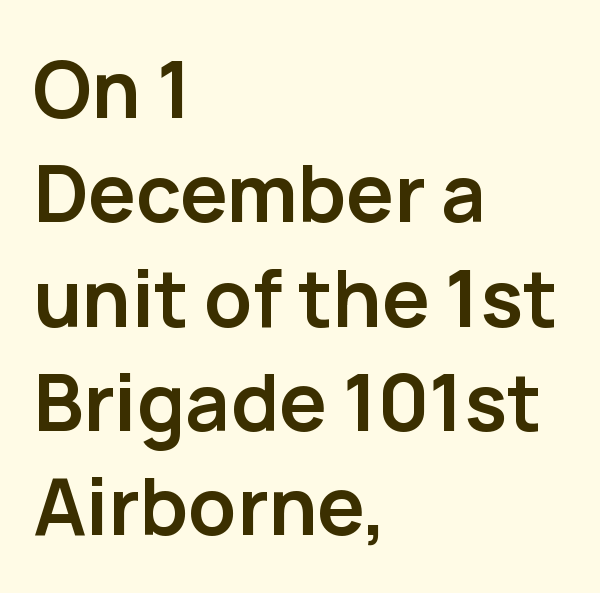
Spacing verdict: proportional, widths tailored to each character. The passage shown has conventional tracking throughout. Italic: no, the glyphs are upright roman. This is sans-serif lettering, the kind often seen on screens and signage.
